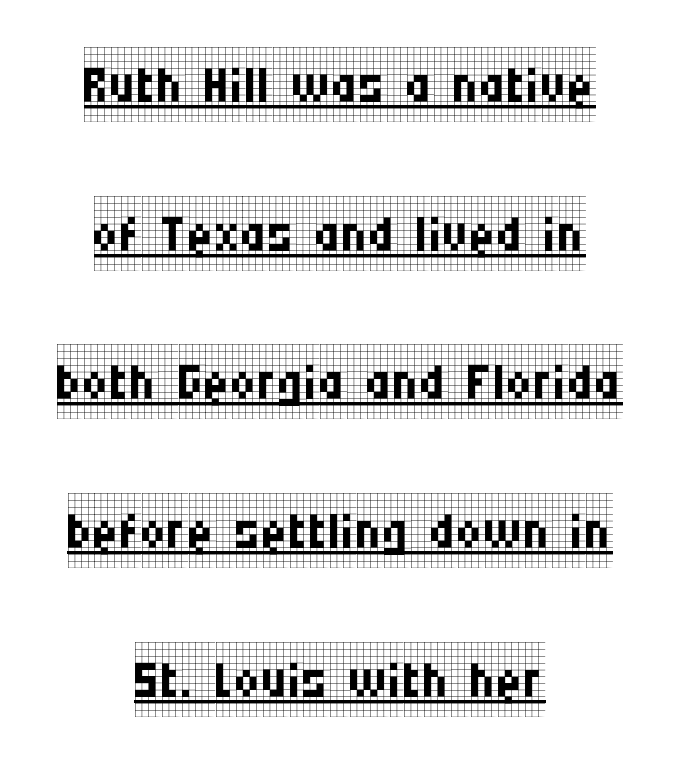
Unlike a clean sans, this face finishes its strokes with serifs. In terms of leading, this rendering errs on the spacious side. These lines were composed using upright roman letters. Tracking here is standard; glyphs follow each other at the usual distance. These lines stack symmetrically, like a column narrowing and widening about its center.
